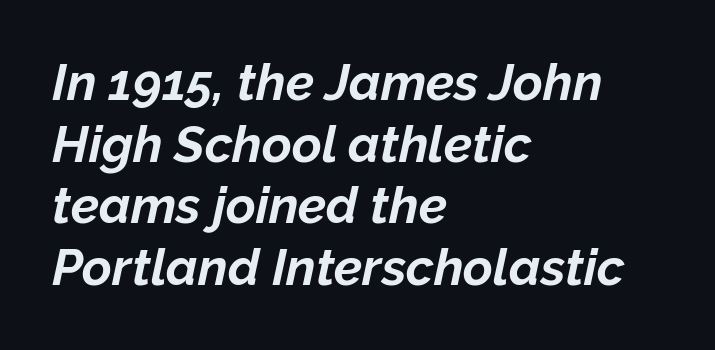
The rendering applies a slant to the glyphs. Type without underlining. Stroke thickness is high; the sample reads as a true bold. The tracking reads as untouched default to a designer's eye. Typeset ragged right — the left edge is the straight one.
